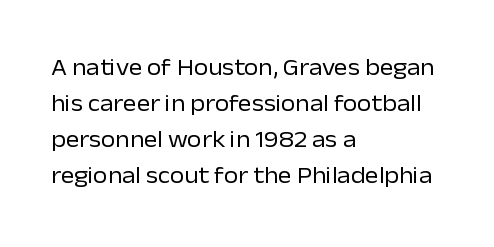
Q: Is the text bold? A: No.
Q: Is the text italic (slanted)? A: No, it is upright.
Q: Is the text underlined? A: No.
Q: How is the paragraph aligned? A: Left-aligned.
Q: Is the spacing between letters normal or unusually wide? A: Normal.
Q: Is the spacing between lines tight, normal or loose? A: Normal.
